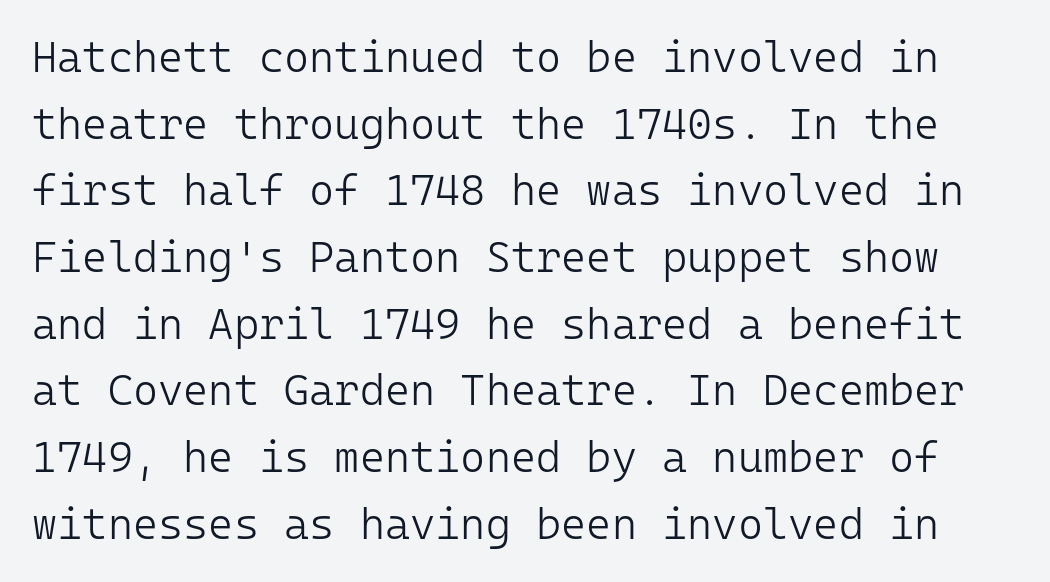
The space beneath each line is pristine and unruled. A quiet, ordinary-to-light weight characterises the typeface. What stands out about the letter spacing? Nothing — it is the standard amount. Each letter's strokes conclude bluntly, with no projecting serifs.
